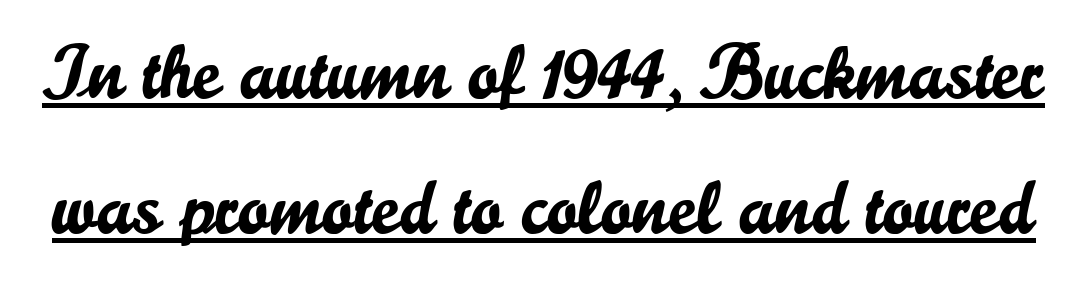
{"serif": "no", "width": "normal", "stroke_contrast": "low", "x_height": "small", "monospaced": "no", "underline": "yes", "line_spacing_ratio": 1.77, "letter_spacing": "normal", "letter_spacing_em": 0.0, "glyph_px": 76}
